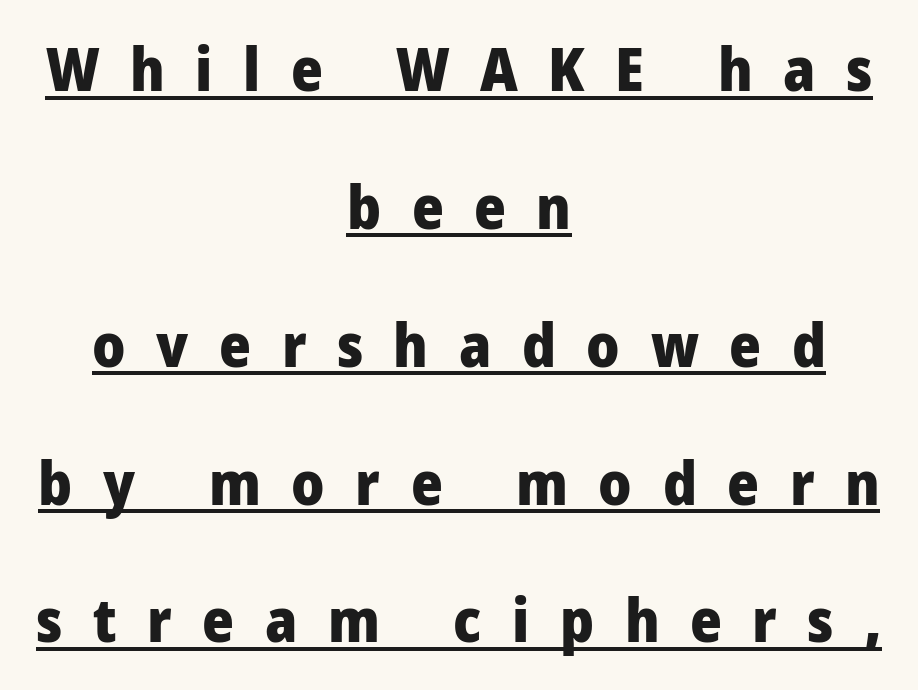
The image shows 61 px heavy sans-serif type, upright; set centered, loose line spacing (2.26x), unusually wide letter spacing (+0.5 em), underlined; low stroke contrast and a medium x-height.
